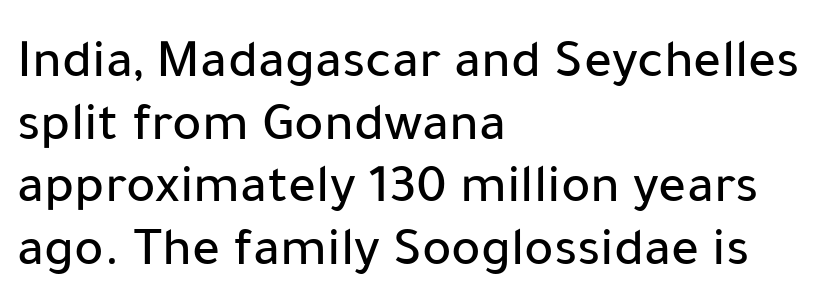
Check under the words: just untouched page. You could not count columns in this text — the font is proportionally spaced. Honestly, the rows look squashed on top of each other. The rendering shows plain stroke endings on the letterforms — a sans-serif design.
